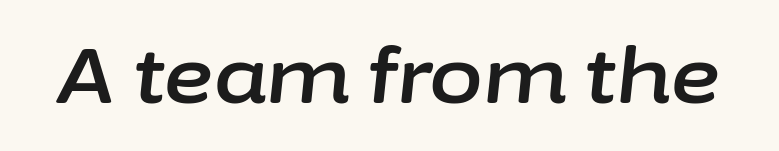
The image shows 78 px text type, italic (leaning right); set normal letter spacing, not underlined; low stroke contrast and a medium x-height.
